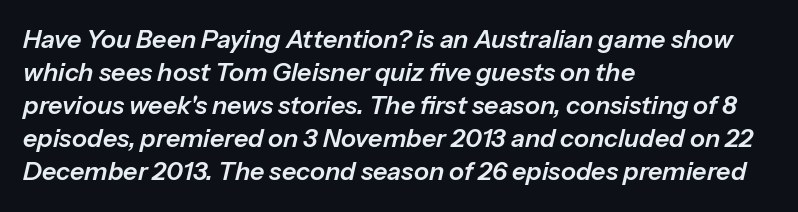
Alignment: flush left. These lines keep a tight, regular rhythm from letter to letter. Every character sits at an angle, as italics do. Descenders hang freely into open space.
